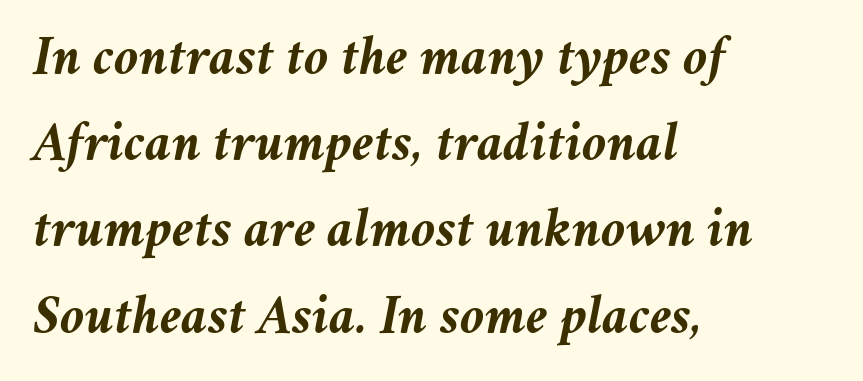
{"italic": "yes", "lean": "right", "slant_degrees": 11, "bold": "yes", "weight": "semibold", "width": "normal", "stroke_contrast": "medium", "x_height": "medium", "monospaced": "no", "underline": "no", "align": "left", "line_spacing": "normal", "line_spacing_ratio": 1.54, "letter_spacing": "normal", "letter_spacing_em": 0.0, "glyph_px": 56}
